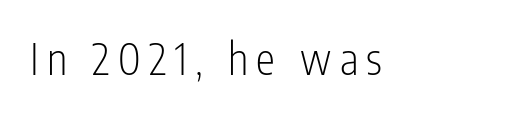
The image shows 43 px light, condensed sans-serif type, upright; set not underlined; low stroke contrast and a medium x-height.
